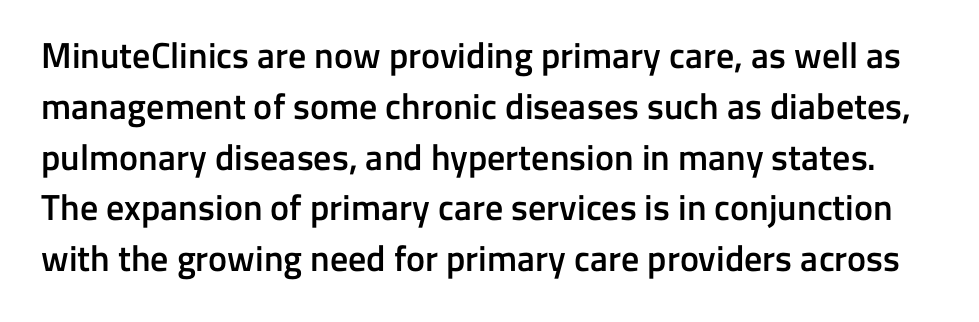
The face used here is a sans, in the tradition of grotesques and geometrics. Typographic density is moderately raised because the face is semibold. Unlike italic type, these characters show no tilt at all. Letter spacing: default.
